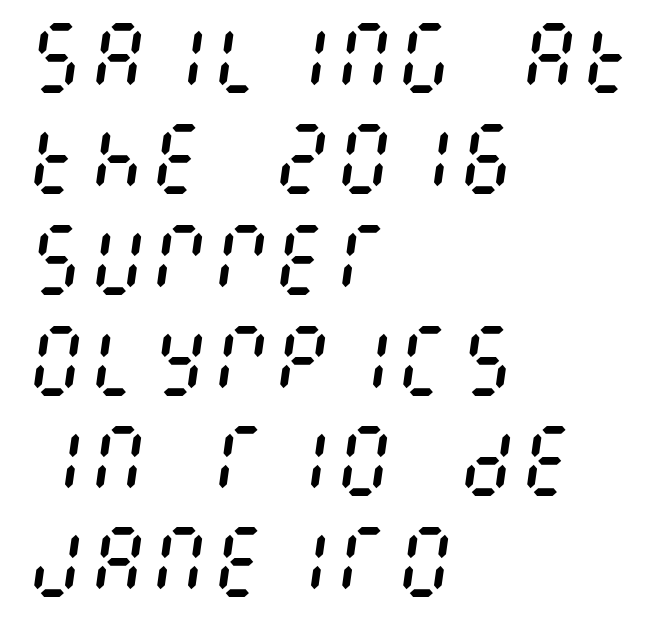
Every row of glyphs begins at an identical x-position on the left. Heaviness? Minimal to ordinary, like unemphasized prose. Vertical spacing — default. Between one letter and the next there's only the usual sliver of space.
